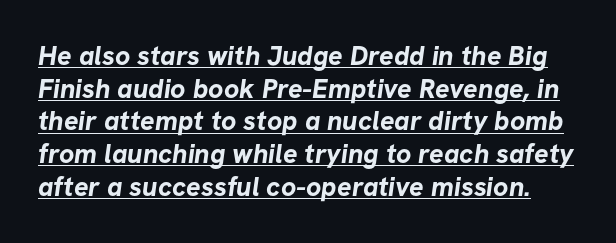
{"bold": "yes", "underline": "yes", "line_spacing_ratio": 1.21, "letter_spacing": "normal", "letter_spacing_em": 0.0, "glyph_px": 27}
